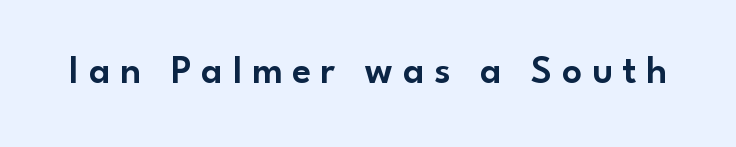
Q: Is the text italic (slanted)? A: No, it is upright.
Q: Is the typeface a serif or a sans-serif typeface? A: Sans-serif.
Q: Is the text underlined? A: No.
Q: Is the spacing between letters normal or unusually wide? A: Unusually wide.
Q: Width (condensed, normal, or wide)? A: Normal.
Q: Stroke contrast? A: Low.
Q: x-height? A: Small.
Q: Monospaced? A: No.
